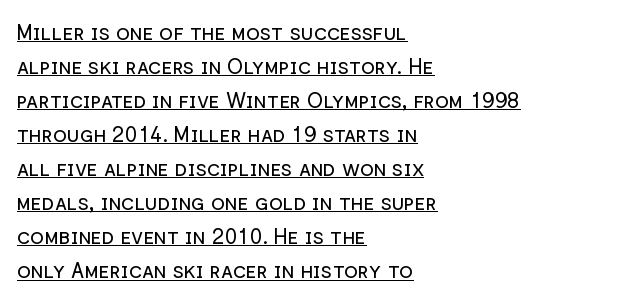
Q: Is the text bold? A: No.
Q: Is the text italic (slanted)? A: No, it is upright.
Q: Is the text underlined? A: Yes.
Q: How is the paragraph aligned? A: Left-aligned.
Q: Is the spacing between letters normal or unusually wide? A: Normal.
Q: Is the spacing between lines tight, normal or loose? A: Normal.
